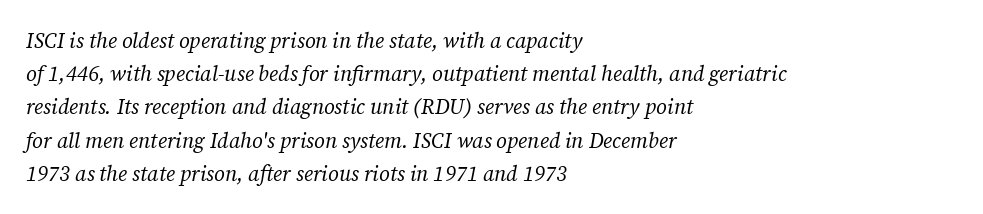
Q: Is the text bold? A: No.
Q: Is the text italic (slanted)? A: Yes, it leans right by about 12 degrees.
Q: Is the text underlined? A: No.
Q: How is the paragraph aligned? A: Left-aligned.
Q: Is the spacing between letters normal or unusually wide? A: Normal.
Q: Is the spacing between lines tight, normal or loose? A: Normal.
